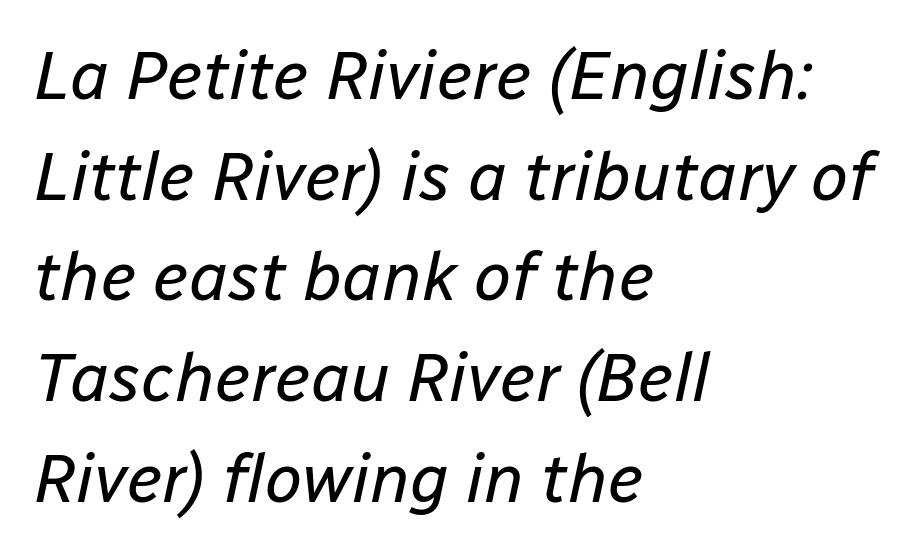
Does the leading feel generous? No, just average. Casual observation: everything's shoved over to the left. Inter-character spacing is left at the font's built-in metrics. Has an underline been added? It has not.
